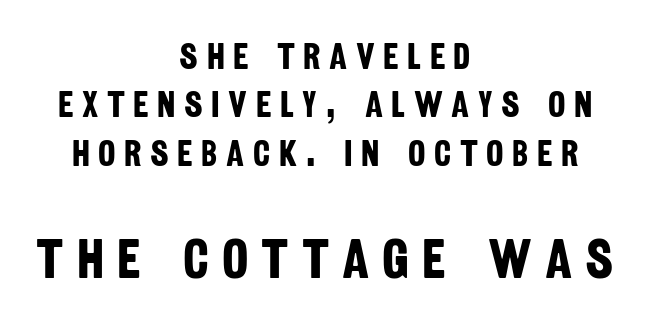
Typographically, this falls in the sans-serif category. The rendering uses natural spacing where letterforms have individual widths. Strong, thick strokes mark this as bold type. Does the leading feel generous? No, just average. Lines of text with bare space underneath. The compositor balanced each line on the midline.
